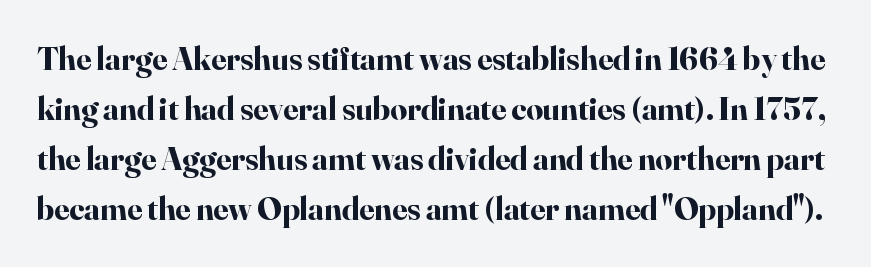
The image shows 33 px bold serif type, upright; set normal line spacing (1.52x), normal letter spacing, not underlined; high stroke contrast and a small x-height.
